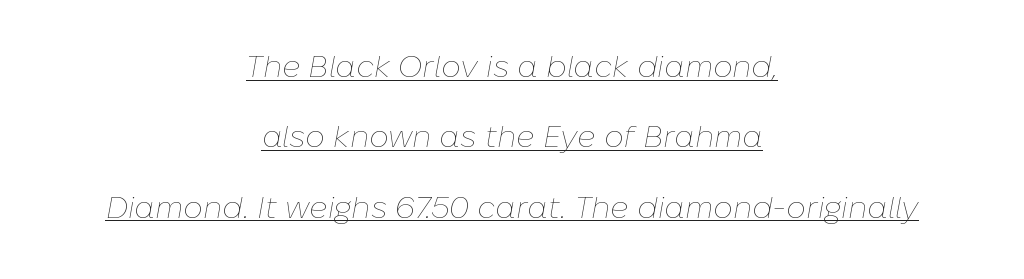
The paragraph shown floats in the horizontal middle. Standard letterfit; no display-style spreading of the glyphs. These lines are rendered in a variable-pitch font. A baseline rule has been typeset under these characters. Compared with ordinary roman type, these characters are visibly tilted. Widely set lines give the paragraph a tall, airy silhouette.
